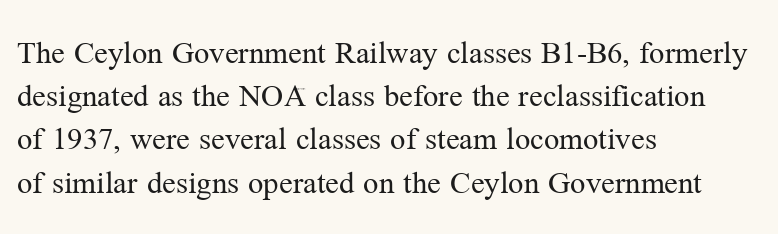
{"serif": "yes", "italic": "no", "bold": "no", "weight": "regular", "width": "normal", "stroke_contrast": "medium", "x_height": "medium", "monospaced": "no", "underline": "no", "align": "left", "line_spacing": "normal", "line_spacing_ratio": 1.27, "letter_spacing": "normal", "letter_spacing_em": 0.0, "glyph_px": 34}
